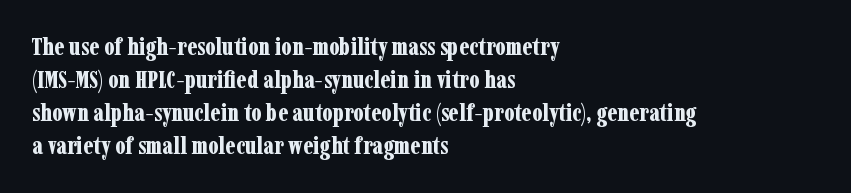
{"italic": "no", "bold": "yes", "underline": "no", "align": "left", "line_spacing": "normal", "line_spacing_ratio": 1.38, "letter_spacing": "normal", "letter_spacing_em": 0.0, "glyph_px": 24}
